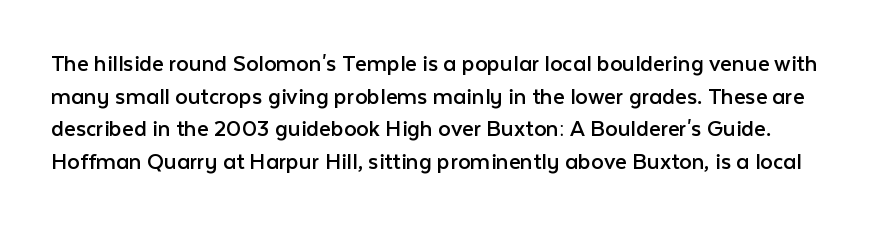
The image shows 25 px text type, upright; set normal line spacing (1.31x), normal letter spacing, not underlined.
